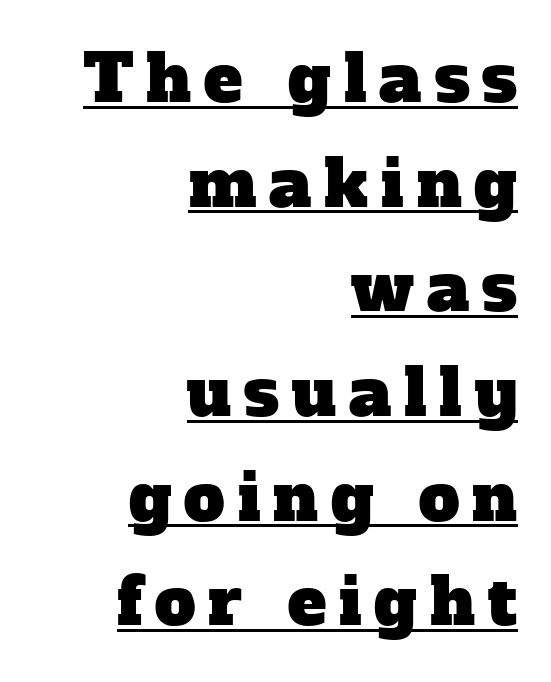
Q: Is the typeface a serif or a sans-serif typeface? A: Serif.
Q: Is the text underlined? A: Yes.
Q: How is the paragraph aligned? A: Right-aligned.
Q: Is the spacing between letters normal or unusually wide? A: Unusually wide.
Q: Is the spacing between lines tight, normal or loose? A: Normal.
Q: Width (condensed, normal, or wide)? A: Normal.
Q: Stroke contrast? A: Low.
Q: x-height? A: Medium.
Q: Monospaced? A: No.
